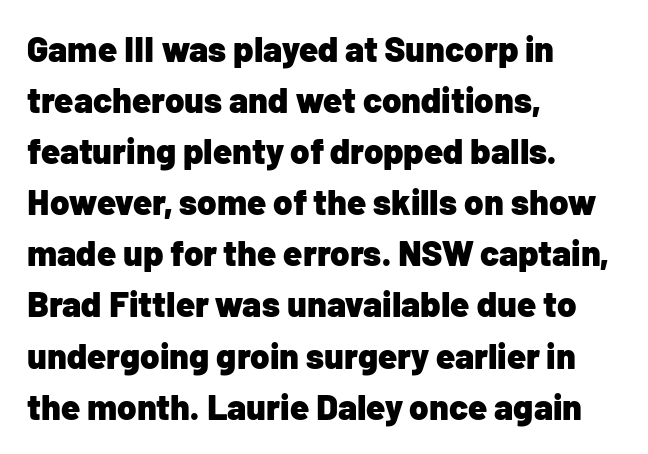
Q: Is the text bold? A: Yes.
Q: Is the text italic (slanted)? A: No, it is upright.
Q: Is the typeface a serif or a sans-serif typeface? A: Sans-serif.
Q: Is the text underlined? A: No.
Q: How is the paragraph aligned? A: Left-aligned.
Q: Is the spacing between letters normal or unusually wide? A: Normal.
Q: Is the spacing between lines tight, normal or loose? A: Normal.
Q: Width (condensed, normal, or wide)? A: Normal.
Q: Stroke contrast? A: Low.
Q: x-height? A: Medium.
Q: Monospaced? A: No.
